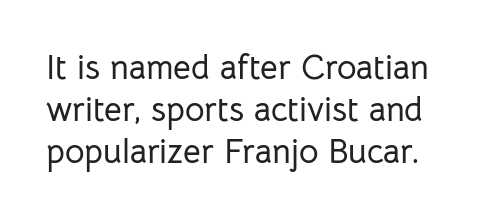
Q: Is the text italic (slanted)? A: No, it is upright.
Q: Is the typeface a serif or a sans-serif typeface? A: Sans-serif.
Q: Is the text underlined? A: No.
Q: Is the spacing between letters normal or unusually wide? A: Normal.
Q: Width (condensed, normal, or wide)? A: Normal.
Q: Stroke contrast? A: Low.
Q: x-height? A: Medium.
Q: Monospaced? A: No.
